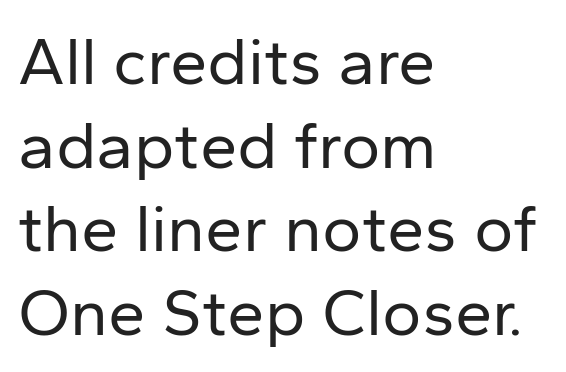
{"serif": "no", "italic": "no", "bold": "no", "weight": "regular", "width": "normal", "stroke_contrast": "low", "x_height": "medium", "monospaced": "no", "underline": "no", "align": "left", "line_spacing": "normal", "line_spacing_ratio": 1.25, "letter_spacing": "normal", "letter_spacing_em": 0.0, "glyph_px": 67}
